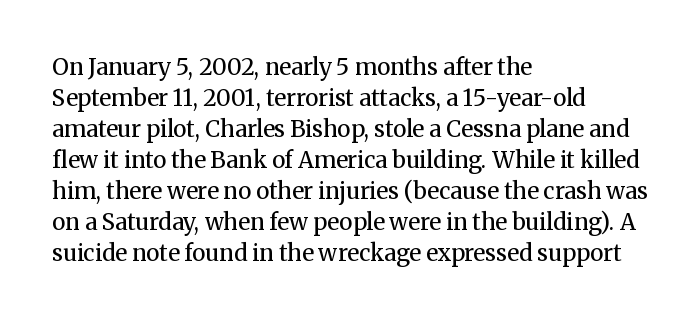
Q: Is the text bold? A: No.
Q: Is the text italic (slanted)? A: No, it is upright.
Q: Is the text underlined? A: No.
Q: How is the paragraph aligned? A: Left-aligned.
Q: Is the spacing between letters normal or unusually wide? A: Normal.
Q: Is the spacing between lines tight, normal or loose? A: Normal.
